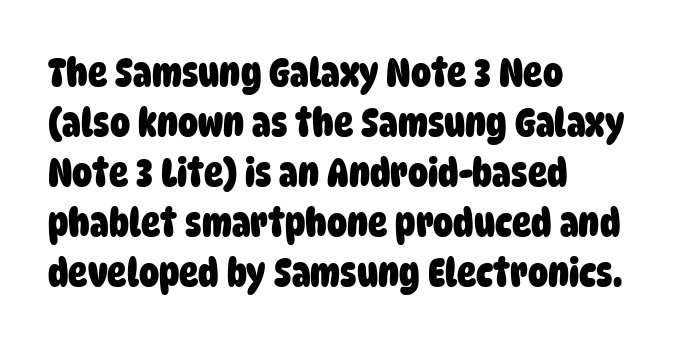
{"serif": "no", "bold": "yes", "weight": "heavy", "width": "condensed", "stroke_contrast": "low", "x_height": "large", "monospaced": "no", "underline": "no", "align": "left", "line_spacing": "normal", "line_spacing_ratio": 1.25, "letter_spacing": "normal", "letter_spacing_em": 0.0, "glyph_px": 40}
